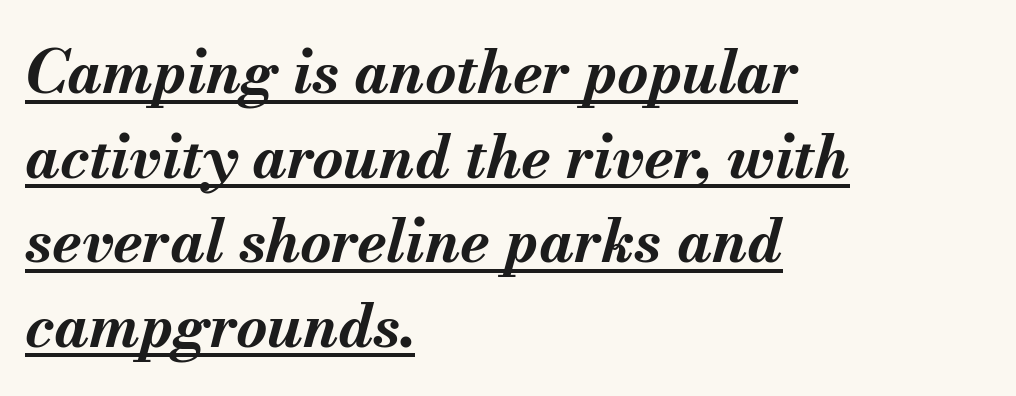
Q: Is the text bold? A: Yes.
Q: Is the text italic (slanted)? A: Yes, it leans right by about 13 degrees.
Q: Is the text underlined? A: Yes.
Q: How is the paragraph aligned? A: Left-aligned.
Q: Is the spacing between letters normal or unusually wide? A: Normal.
Q: Is the spacing between lines tight, normal or loose? A: Normal.
Q: Width (condensed, normal, or wide)? A: Normal.
Q: Stroke contrast? A: Medium.
Q: x-height? A: Small.
Q: Monospaced? A: No.
